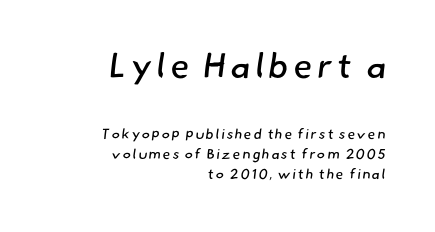
{"serif": "no", "bold": "no", "weight": "regular", "width": "normal", "stroke_contrast": "low", "x_height": "small", "monospaced": "no", "underline": "no", "align": "right", "line_spacing": "normal", "line_spacing_ratio": 1.41, "larger_block": "first", "size_ratio": 2.5, "glyph_px": 35}
